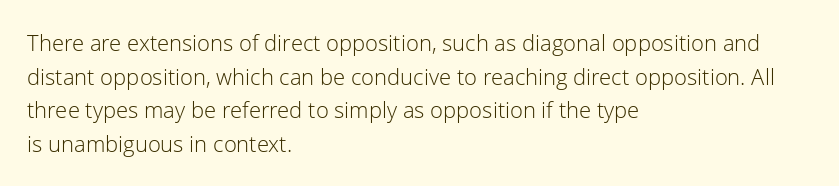
Q: Is the text bold? A: No.
Q: Is the text italic (slanted)? A: No, it is upright.
Q: Is the text underlined? A: No.
Q: How is the paragraph aligned? A: Left-aligned.
Q: Is the spacing between letters normal or unusually wide? A: Normal.
Q: Is the spacing between lines tight, normal or loose? A: Normal.
